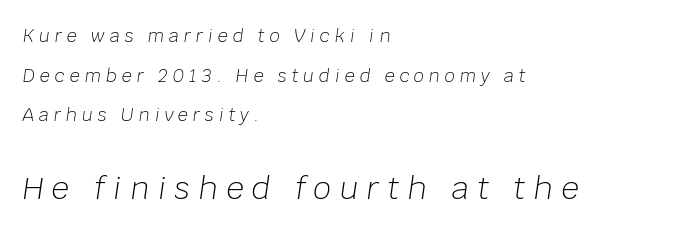
The image shows 31 px light type, italic (leaning right); set left-aligned, loose line spacing (2.2x), unusually wide letter spacing (+0.27 em), not underlined; the second (bottom) block is 1.72x larger; low stroke contrast and a large x-height.
